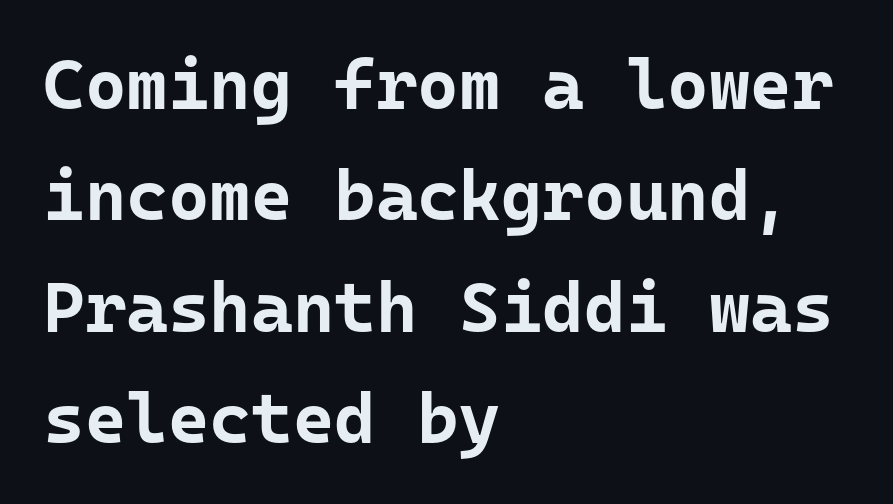
The image shows 71 px bold sans-serif type, upright, monospaced; set left-aligned, normal line spacing (1.57x), normal letter spacing, not underlined; low stroke contrast and a medium x-height.
